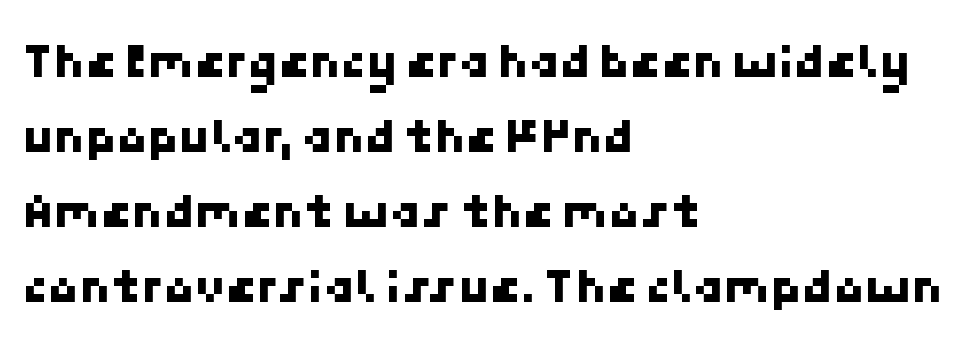
Leftover space on each line is placed entirely after the last word. Regarding serifs, this sample does without them. The foot of each line stays bare and open. The passage shown stacks its lines at a standard gap. Here the glyphs are tracked normally, forming tight word shapes.
